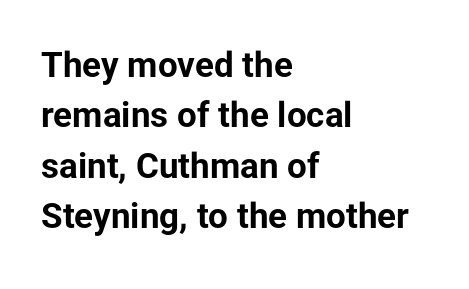
The image shows 35 px bold sans-serif type, upright; set left-aligned, normal line spacing (1.44x), normal letter spacing, not underlined; low stroke contrast and a medium x-height.
